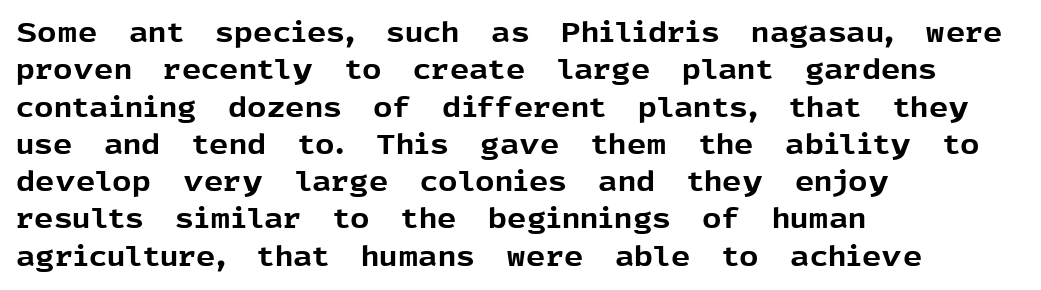
The image shows 27 px bold type, upright; set left-aligned, normal line spacing (1.38x), normal letter spacing, not underlined.
